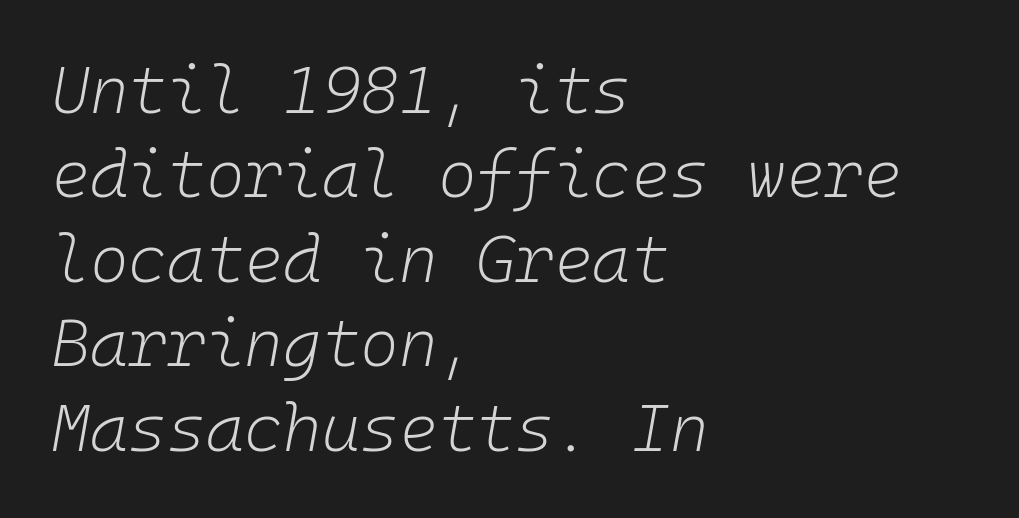
These lines sit exactly where default settings would place them. Glance below the letters and you will spot only blank space. Emphasis-style slanted type is in use. The weight would be labelled regular, book, light, or lighter still.
